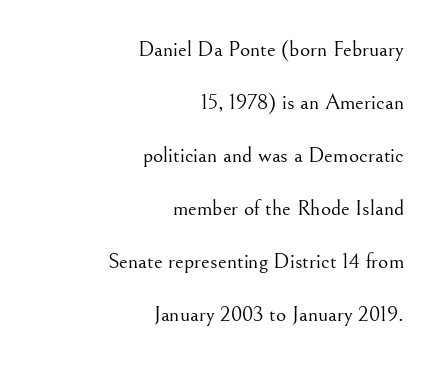
The image shows 22 px text type, upright; set right-aligned, loose line spacing (2.41x), normal letter spacing, not underlined.
